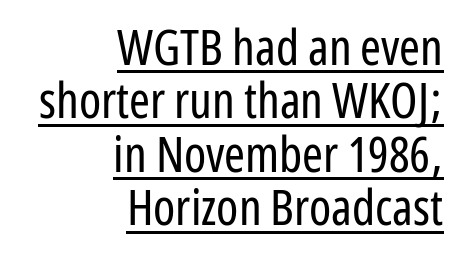
{"serif": "no", "italic": "no", "bold": "no", "weight": "regular", "width": "condensed", "stroke_contrast": "low", "x_height": "medium", "monospaced": "no", "underline": "yes", "align": "right", "line_spacing": "tight", "line_spacing_ratio": 1.07, "letter_spacing": "normal", "letter_spacing_em": 0.0, "glyph_px": 50}
